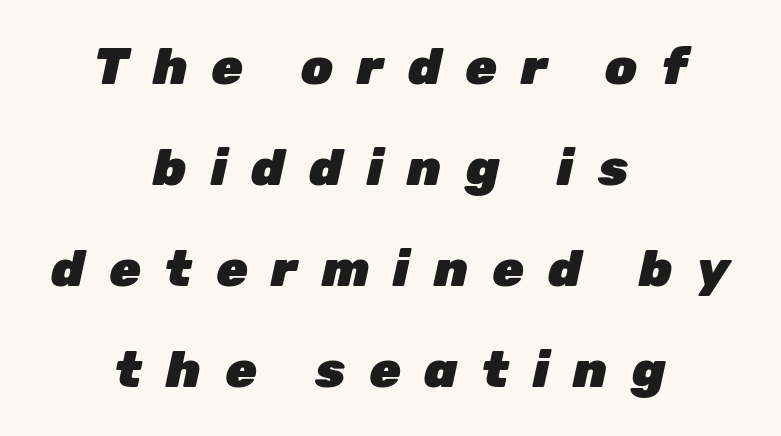
{"italic": "yes", "lean": "right", "slant_degrees": 12, "bold": "yes", "weight": "heavy", "width": "normal", "stroke_contrast": "low", "x_height": "medium", "monospaced": "no", "underline": "no", "align": "center", "line_spacing": "loose", "line_spacing_ratio": 1.98, "letter_spacing": "wide", "letter_spacing_em": 0.47, "glyph_px": 51}
